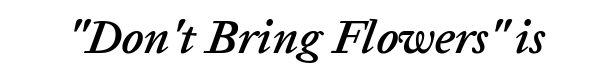
In terms of letterspacing, this is plain default setting. Spacing verdict: proportional, widths tailored to each character. Characters are canted at an angle relative to the baseline's perpendicular. Nobody drew a line under any word here.
